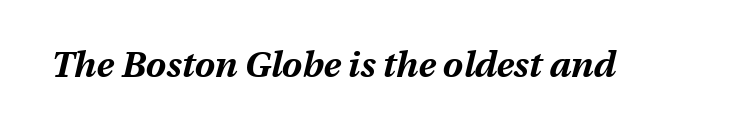
The image shows 36 px bold type, italic (leaning right); set normal letter spacing, not underlined; medium stroke contrast and a medium x-height.
